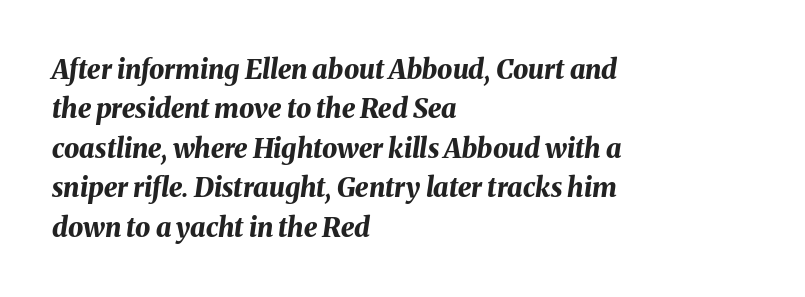
The image shows 27 px bold type, italic (leaning right); set left-aligned, normal line spacing (1.46x), normal letter spacing, not underlined.
